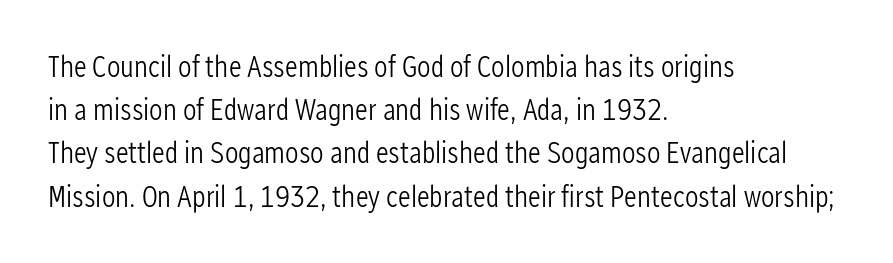
The image shows 30 px light, condensed sans-serif type, upright; set left-aligned, normal line spacing (1.44x), normal letter spacing, not underlined; low stroke contrast and a medium x-height.
